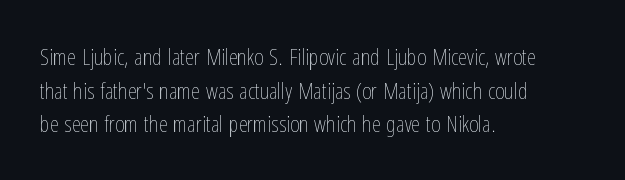
What stands out about the letter spacing? Nothing — it is the standard amount. Type without underlining. You can tell it's not italic because the verticals are truly vertical. Is there much room between lines? A standard amount, neither cramped nor airy.
